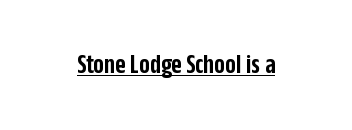
{"serif": "no", "italic": "no", "bold": "semi", "weight": "semibold", "width": "condensed", "stroke_contrast": "low", "x_height": "large", "monospaced": "no", "underline": "yes", "letter_spacing": "normal", "letter_spacing_em": 0.0, "glyph_px": 28}
